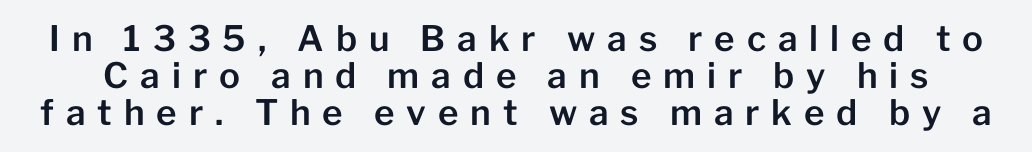
A bare baseline throughout the passage. There is plenty of visible air inserted between adjacent glyphs. Successive baselines arrive quickly, one right under another. Think of a printed novel: that variable character pitch is what you see here. Every character sits straight up, as roman type does. Examine the stroke ends and you'll find no serifs.
